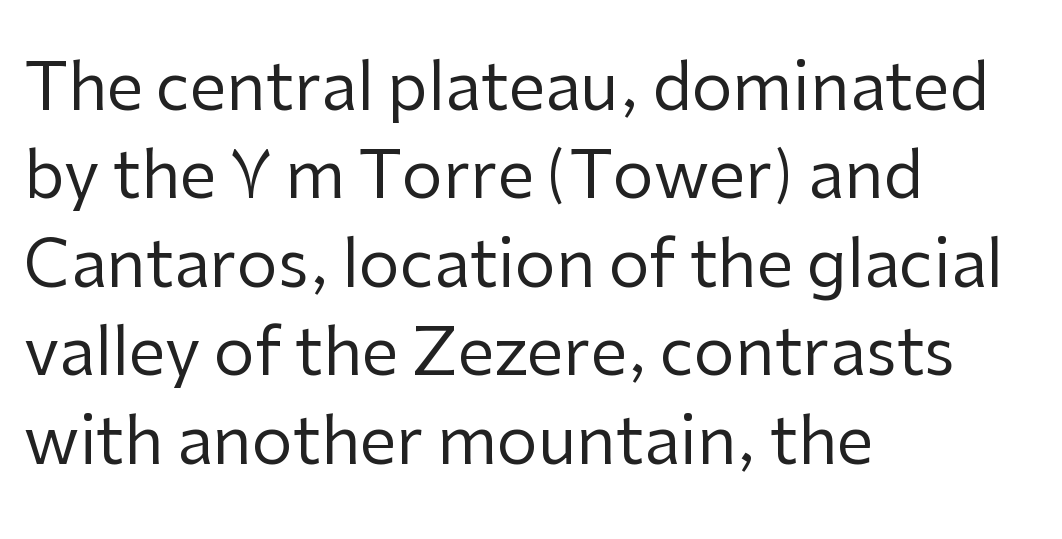
This sample uses an upright cut, with every glyph sitting square on the baseline. How are the letters spaced? Ordinarily, with no added tracking. The rows are spaced the way most documents space them. Layout note: lines flush left. The letters advance in unequal steps, a hallmark of proportional type. I'd call this a sans setting — the letters go barefoot.
